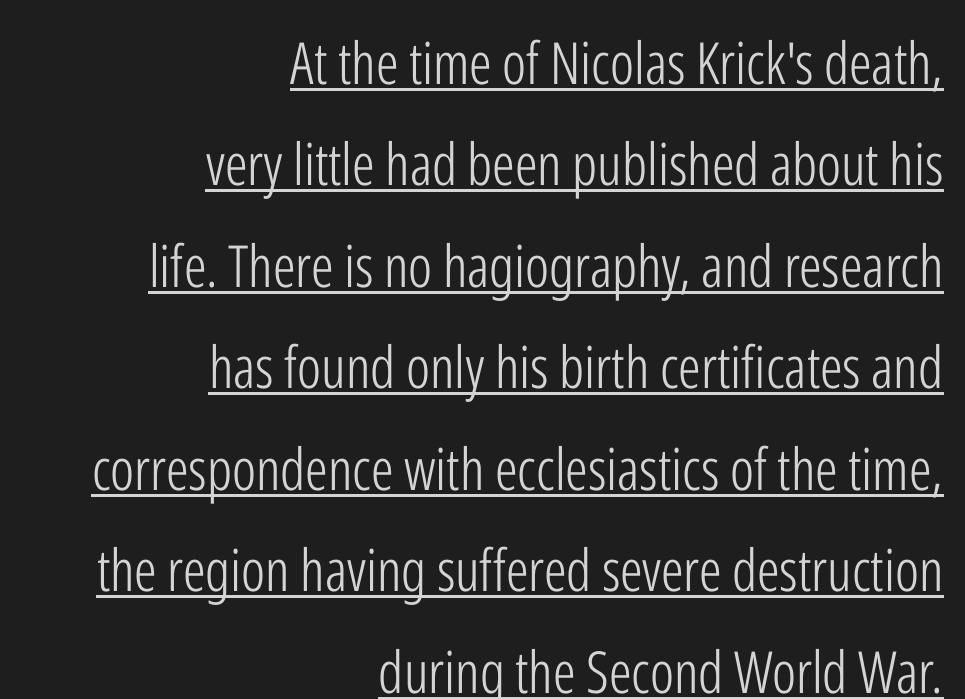
{"serif": "no", "italic": "no", "bold": "no", "weight": "light", "width": "condensed", "stroke_contrast": "low", "x_height": "medium", "monospaced": "no", "underline": "yes", "align": "right", "line_spacing_ratio": 1.75, "letter_spacing": "normal", "letter_spacing_em": 0.0, "glyph_px": 58}
